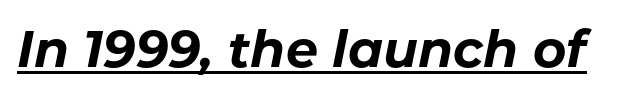
Typesetter's note: full bold, strokes at maximum text heaviness. Proportional: the letters do not fall into vertical columns. A typesetter would call this zero additional tracking. Underlining? Definitely there. Italic: yes, the glyphs are oblique.
